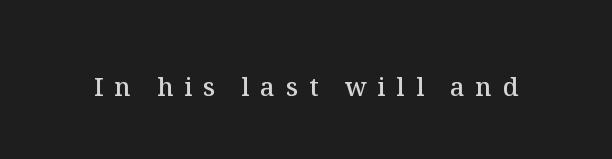
The glyphs are unaccompanied by any horizontal stroke below them. Every character sits straight up, as roman type does. What stands out about the letter spacing? Its width — letters are far apart. Weight check: semibold — heavier than regular, not quite bold.
